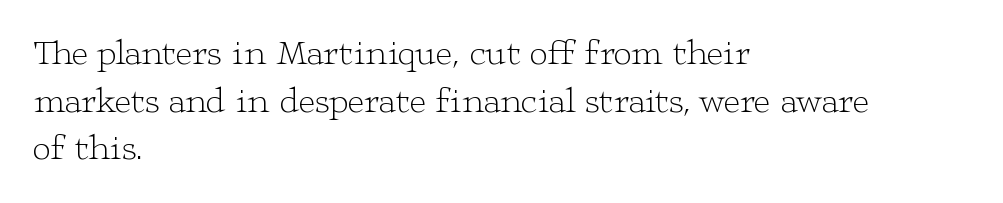
Q: Is the text bold? A: No.
Q: Is the text italic (slanted)? A: No, it is upright.
Q: Is the typeface a serif or a sans-serif typeface? A: Serif.
Q: Is the text underlined? A: No.
Q: How is the paragraph aligned? A: Left-aligned.
Q: Is the spacing between letters normal or unusually wide? A: Normal.
Q: Is the spacing between lines tight, normal or loose? A: Normal.
Q: Width (condensed, normal, or wide)? A: Wide.
Q: Stroke contrast? A: Low.
Q: x-height? A: Medium.
Q: Monospaced? A: No.
